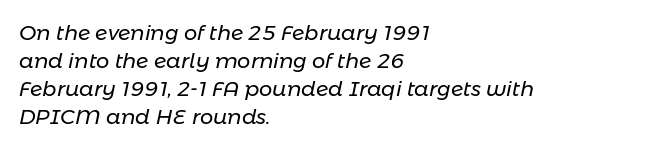
The image shows 21 px text type, italic (leaning right); set left-aligned, normal line spacing (1.34x), normal letter spacing, not underlined.
